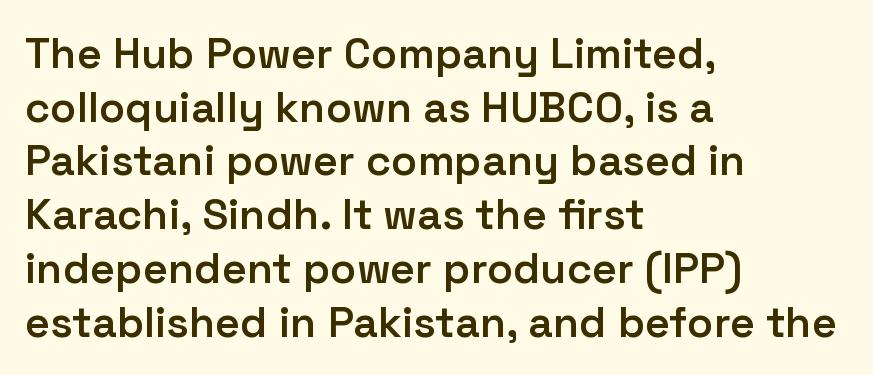
Q: Is the text bold? A: Semi-bold.
Q: Is the text italic (slanted)? A: No, it is upright.
Q: Is the typeface a serif or a sans-serif typeface? A: Sans-serif.
Q: Is the text underlined? A: No.
Q: How is the paragraph aligned? A: Left-aligned.
Q: Is the spacing between letters normal or unusually wide? A: Normal.
Q: Is the spacing between lines tight, normal or loose? A: Normal.
Q: Width (condensed, normal, or wide)? A: Normal.
Q: Stroke contrast? A: Low.
Q: x-height? A: Medium.
Q: Monospaced? A: No.
